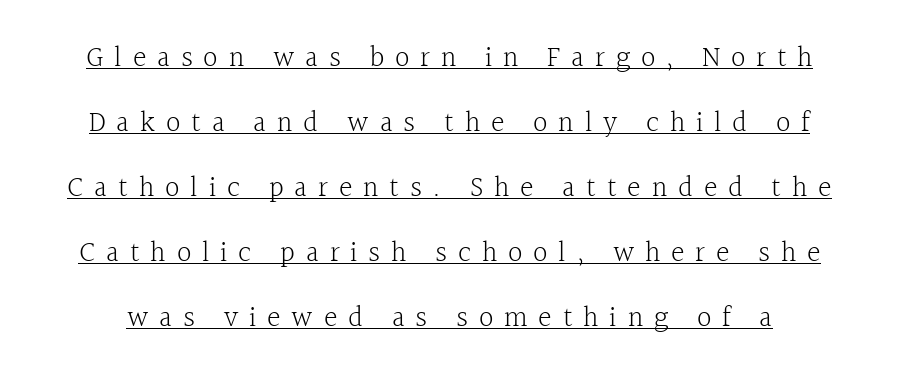
{"serif": "yes", "italic": "no", "bold": "no", "weight": "light", "width": "normal", "x_height": "medium", "monospaced": "no", "underline": "yes", "line_spacing": "loose", "line_spacing_ratio": 2.24, "letter_spacing": "wide", "letter_spacing_em": 0.37, "glyph_px": 29}
